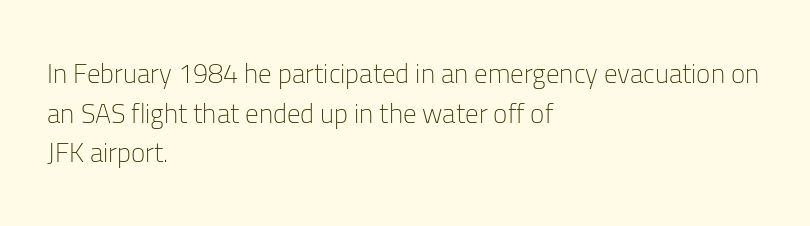
The image shows 27 px text type, upright; set left-aligned, normal line spacing (1.47x), normal letter spacing, not underlined.
